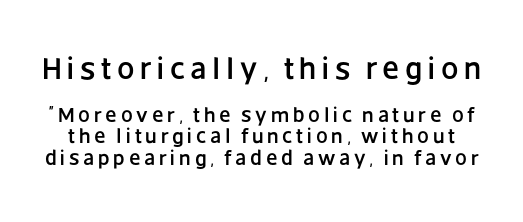
{"serif": "no", "italic": "no", "width": "normal", "stroke_contrast": "low", "x_height": "large", "monospaced": "no", "underline": "no", "line_spacing": "tight", "line_spacing_ratio": 1.01, "larger_block": "first", "size_ratio": 1.48, "glyph_px": 31}
